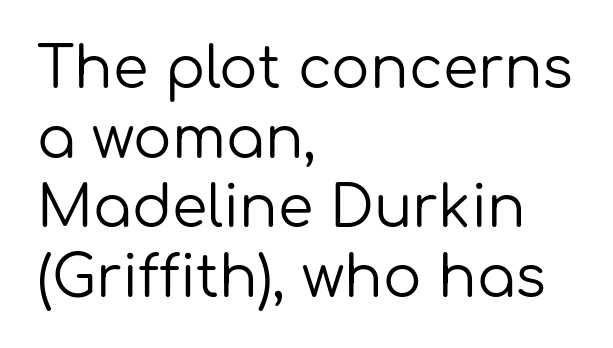
The image shows 57 px regular-weight sans-serif type, upright; set left-aligned, line spacing 1.22x, normal letter spacing, not underlined; low stroke contrast and a medium x-height.
